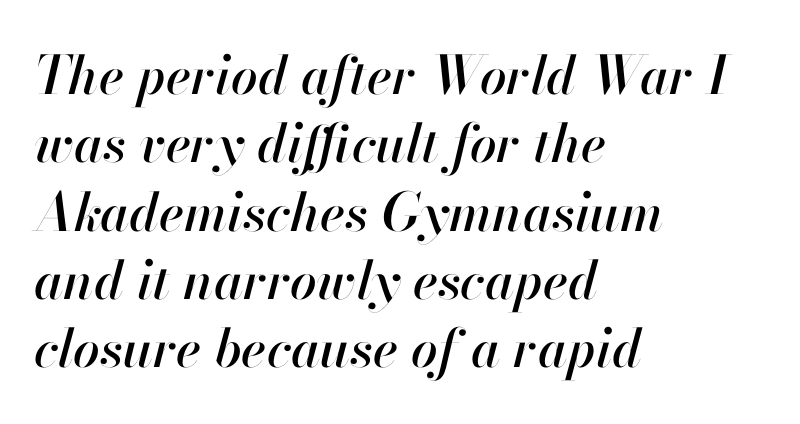
The rendering anchors every line to the left-hand side. The face used here is proportionally spaced, like ordinary book or web type. The area under the type is left untouched. Interline gaps are of average width in this sample. An italicized treatment has been applied to the whole sample.
